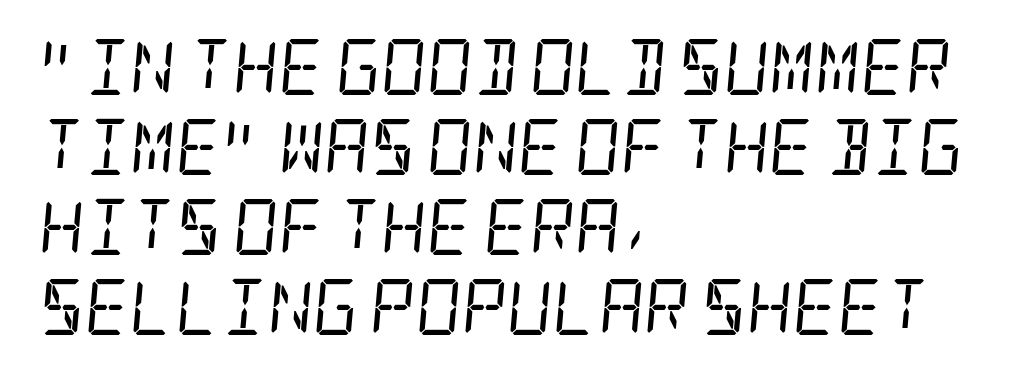
The strip under each line holds only bare page. Style check: oblique. Short note: letters normally spaced. The characters display serif detailing at their extremities. A normal amount of white space separates one row of letters from the next.
